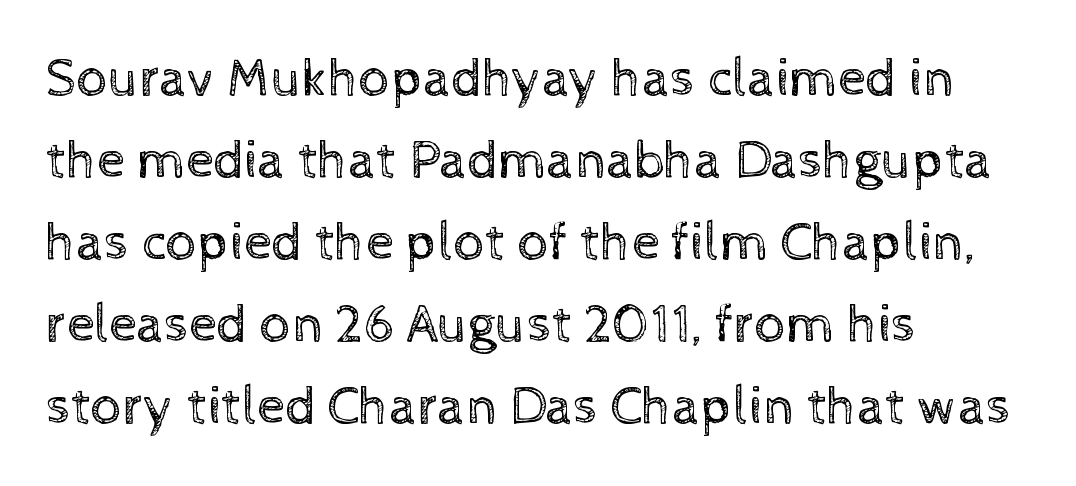
{"italic": "no", "bold": "no", "weight": "regular", "width": "normal", "x_height": "medium", "monospaced": "no", "underline": "no", "align": "left", "line_spacing": "normal", "line_spacing_ratio": 1.49, "letter_spacing": "normal", "letter_spacing_em": 0.0, "glyph_px": 55}
